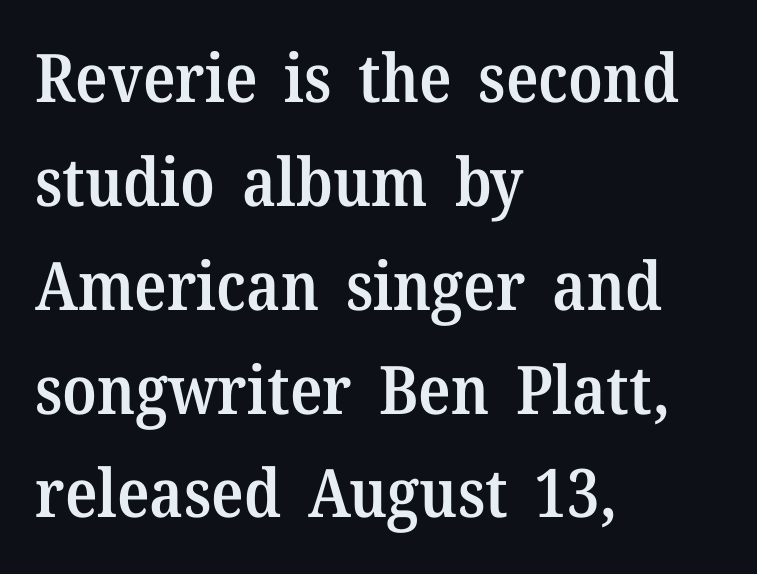
{"serif": "yes", "italic": "no", "bold": "semi", "weight": "semibold", "width": "normal", "stroke_contrast": "medium", "x_height": "medium", "monospaced": "no", "underline": "no", "align": "left", "line_spacing": "normal", "line_spacing_ratio": 1.55, "letter_spacing": "normal", "letter_spacing_em": 0.0, "glyph_px": 67}
